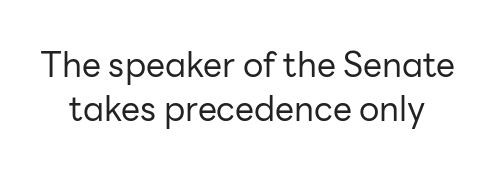
Q: Is the text bold? A: No.
Q: Is the text italic (slanted)? A: No, it is upright.
Q: Is the typeface a serif or a sans-serif typeface? A: Sans-serif.
Q: Is the text underlined? A: No.
Q: Is the spacing between letters normal or unusually wide? A: Normal.
Q: Is the spacing between lines tight, normal or loose? A: Normal.
Q: Width (condensed, normal, or wide)? A: Normal.
Q: Stroke contrast? A: Low.
Q: x-height? A: Medium.
Q: Monospaced? A: No.
